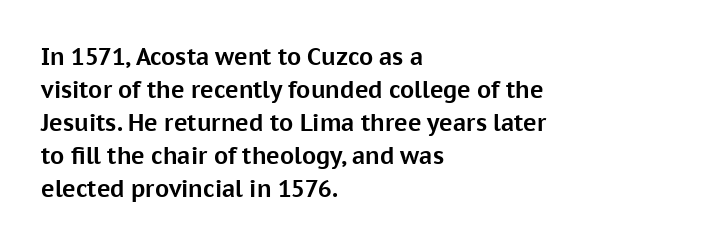
The image shows 23 px bold type, upright; set left-aligned, normal line spacing (1.43x), normal letter spacing, not underlined.
